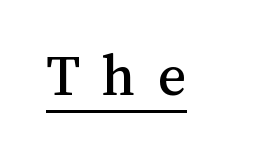
{"italic": "no", "width": "normal", "stroke_contrast": "medium", "x_height": "medium", "monospaced": "no", "underline": "yes", "letter_spacing": "wide", "letter_spacing_em": 0.36, "glyph_px": 61}
